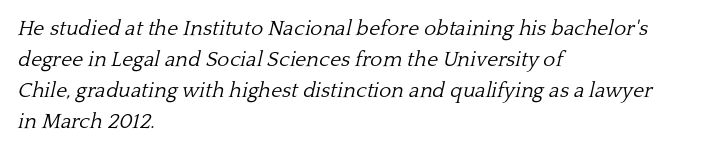
Q: Is the text bold? A: No.
Q: Is the text italic (slanted)? A: Yes, it leans right by about 13 degrees.
Q: Is the text underlined? A: No.
Q: How is the paragraph aligned? A: Left-aligned.
Q: Is the spacing between letters normal or unusually wide? A: Normal.
Q: Is the spacing between lines tight, normal or loose? A: Normal.
